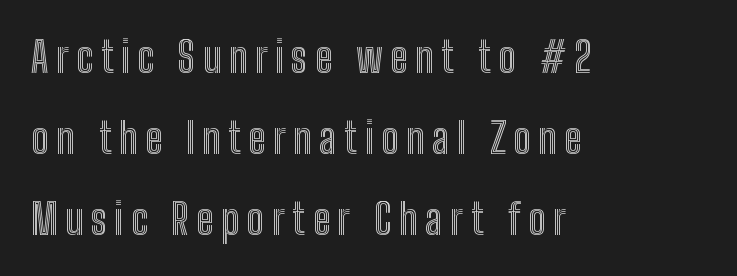
The image shows 42 px condensed type, upright; set left-aligned, loose line spacing (1.93x), not underlined; a medium x-height.
